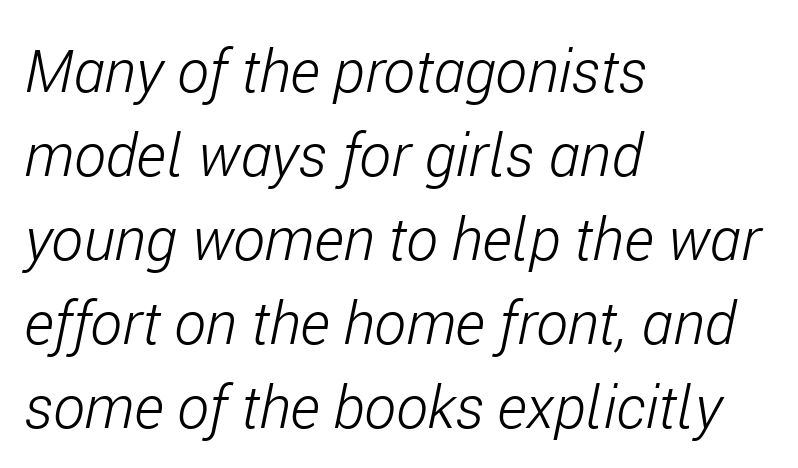
The image shows 60 px light, condensed type, italic (leaning right); set left-aligned, normal line spacing (1.4x), normal letter spacing, not underlined; low stroke contrast and a medium x-height.
